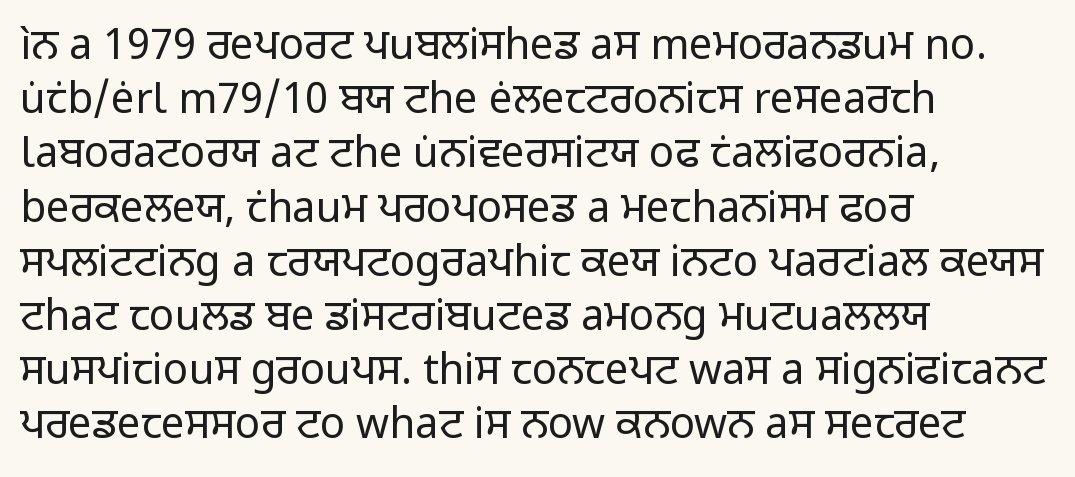
Q: Is the text bold? A: No.
Q: Is the text italic (slanted)? A: No, it is upright.
Q: Is the typeface a serif or a sans-serif typeface? A: Sans-serif.
Q: Is the text underlined? A: No.
Q: How is the paragraph aligned? A: Left-aligned.
Q: Is the spacing between letters normal or unusually wide? A: Normal.
Q: Is the spacing between lines tight, normal or loose? A: Normal.
Q: Width (condensed, normal, or wide)? A: Normal.
Q: Stroke contrast? A: Low.
Q: x-height? A: Medium.
Q: Monospaced? A: No.
